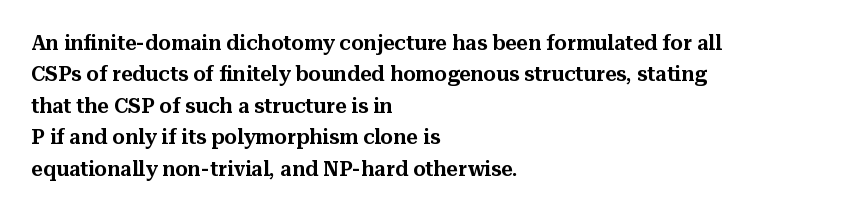
The image shows 20 px text type, upright; set left-aligned, normal line spacing (1.57x), normal letter spacing, not underlined.
